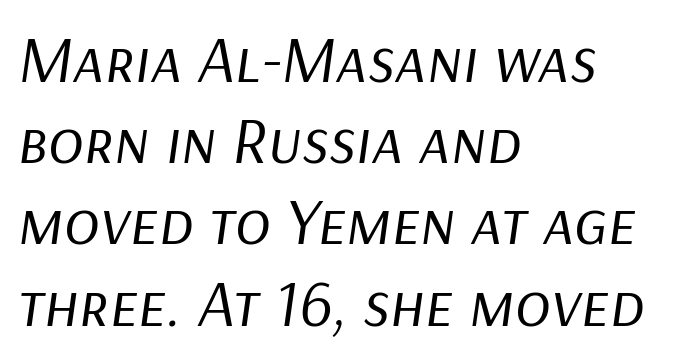
Q: Is the text bold? A: No.
Q: Is the text italic (slanted)? A: Yes, it leans right by about 9 degrees.
Q: Is the text underlined? A: No.
Q: How is the paragraph aligned? A: Left-aligned.
Q: Is the spacing between letters normal or unusually wide? A: Normal.
Q: Width (condensed, normal, or wide)? A: Normal.
Q: Stroke contrast? A: Low.
Q: x-height? A: Medium.
Q: Monospaced? A: No.
